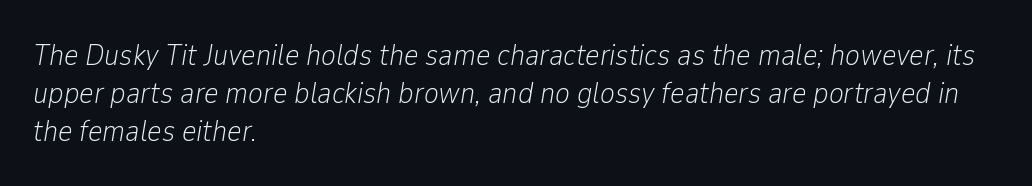
The image shows 31 px light, condensed type, italic (leaning right); set left-aligned, line spacing 1.23x, normal letter spacing, not underlined; low stroke contrast and a medium x-height.
